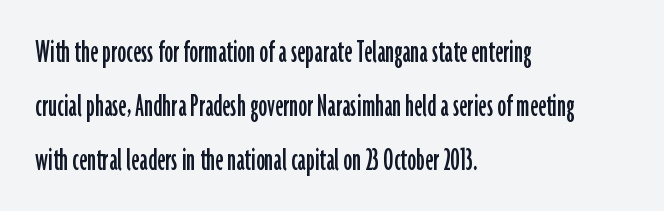
Q: Is the text italic (slanted)? A: No, it is upright.
Q: Is the typeface a serif or a sans-serif typeface? A: Sans-serif.
Q: Is the text underlined? A: No.
Q: How is the paragraph aligned? A: Left-aligned.
Q: Is the spacing between letters normal or unusually wide? A: Normal.
Q: Is the spacing between lines tight, normal or loose? A: Normal.
Q: Width (condensed, normal, or wide)? A: Condensed.
Q: Stroke contrast? A: Low.
Q: x-height? A: Medium.
Q: Monospaced? A: No.
